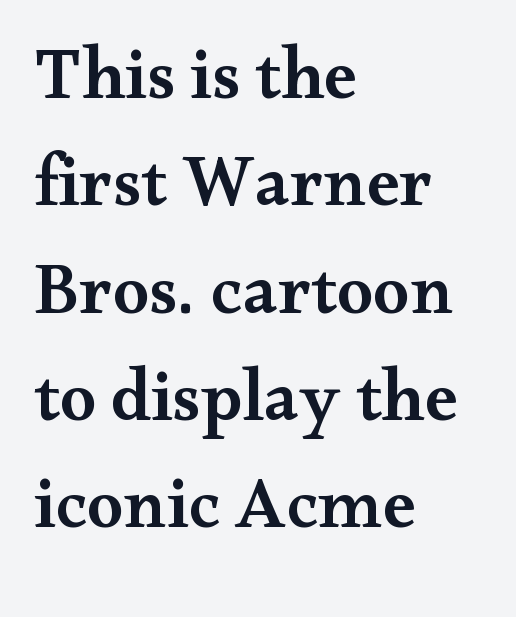
Q: Is the text bold? A: Semi-bold.
Q: Is the text italic (slanted)? A: No, it is upright.
Q: Is the typeface a serif or a sans-serif typeface? A: Serif.
Q: Is the text underlined? A: No.
Q: How is the paragraph aligned? A: Left-aligned.
Q: Is the spacing between letters normal or unusually wide? A: Normal.
Q: Is the spacing between lines tight, normal or loose? A: Normal.
Q: Width (condensed, normal, or wide)? A: Wide.
Q: Stroke contrast? A: Medium.
Q: x-height? A: Small.
Q: Monospaced? A: No.
